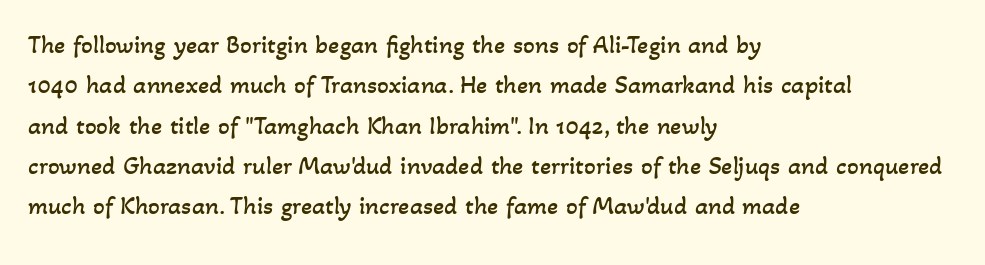
Q: Is the text bold? A: No.
Q: Is the text underlined? A: No.
Q: How is the paragraph aligned? A: Left-aligned.
Q: Is the spacing between letters normal or unusually wide? A: Normal.
Q: Is the spacing between lines tight, normal or loose? A: Normal.
